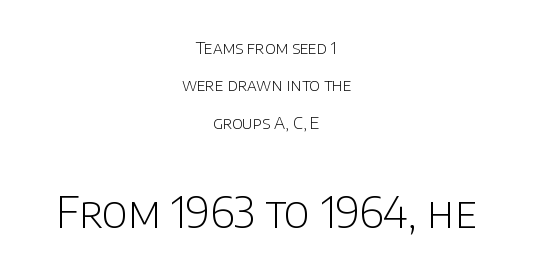
{"serif": "no", "italic": "no", "bold": "no", "weight": "light", "width": "normal", "stroke_contrast": "low", "x_height": "large", "monospaced": "no", "underline": "no", "align": "center", "line_spacing": "loose", "line_spacing_ratio": 2.2, "letter_spacing": "normal", "letter_spacing_em": 0.0, "larger_block": "second", "size_ratio": 2.53, "glyph_px": 43}
